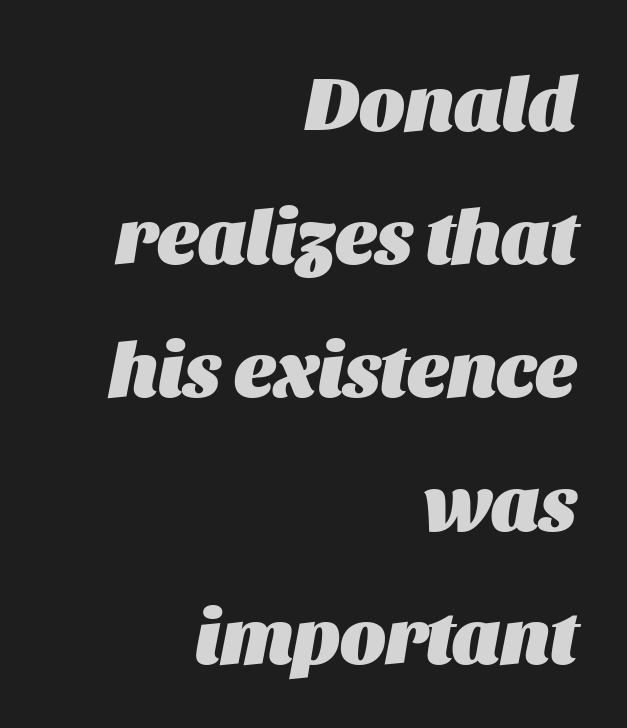
The image shows 77 px heavy type, italic (leaning right); set right-aligned, line spacing 1.73x, normal letter spacing, not underlined; medium stroke contrast and a large x-height.
